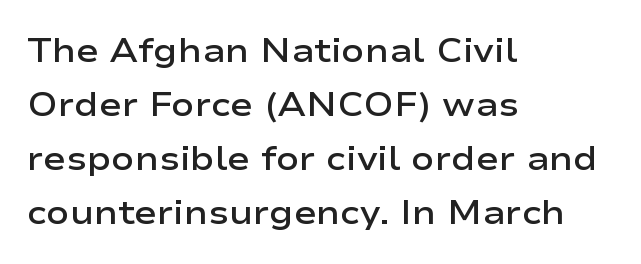
{"serif": "no", "italic": "no", "bold": "semi", "weight": "semibold", "width": "wide", "stroke_contrast": "low", "x_height": "medium", "monospaced": "no", "underline": "no", "align": "left", "line_spacing": "normal", "line_spacing_ratio": 1.59, "letter_spacing": "normal", "letter_spacing_em": 0.0, "glyph_px": 34}
